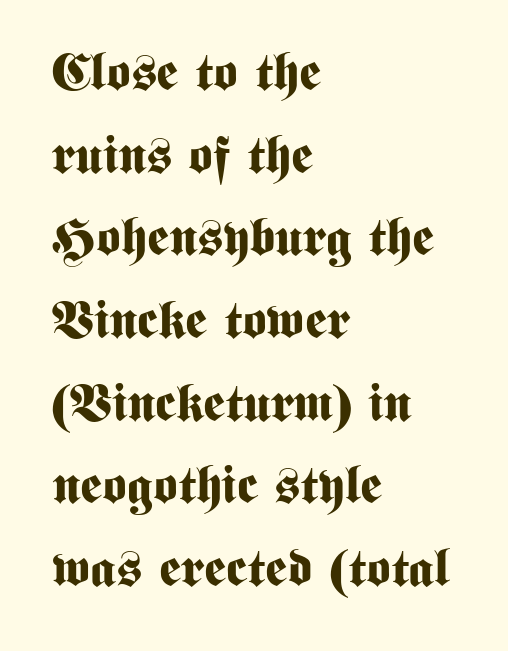
{"serif": "no", "italic": "no", "bold": "yes", "weight": "bold", "width": "condensed", "stroke_contrast": "medium", "x_height": "medium", "monospaced": "no", "underline": "no", "align": "left", "line_spacing": "normal", "line_spacing_ratio": 1.59, "letter_spacing": "normal", "letter_spacing_em": 0.0, "glyph_px": 52}
